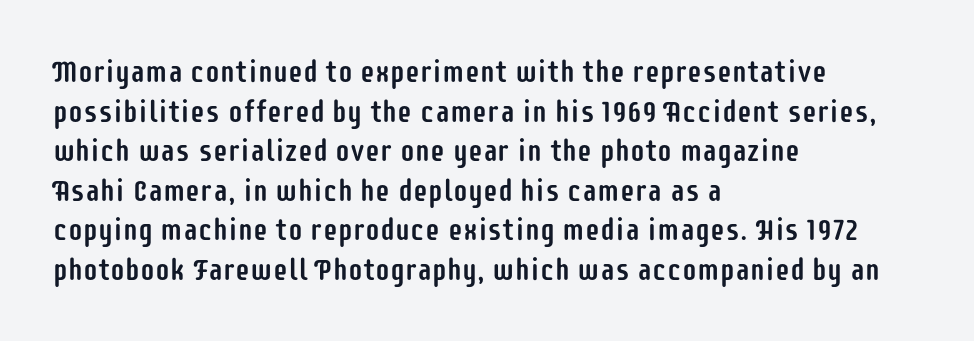
{"serif": "no", "italic": "no", "width": "condensed", "stroke_contrast": "low", "x_height": "large", "monospaced": "no", "underline": "no", "align": "left", "line_spacing": "normal", "line_spacing_ratio": 1.32, "letter_spacing": "normal", "letter_spacing_em": 0.0, "glyph_px": 30}
